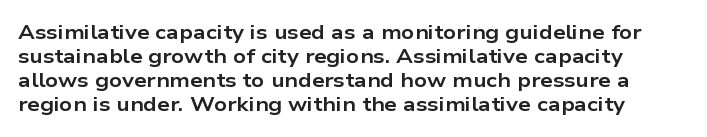
You could call the tracking neutral — neither tight nor loose. In terms of posture, this sample is upright. Look at the stroke-to-counter ratio: heavy, a bold. Any mark beneath the type? The region is blank.
